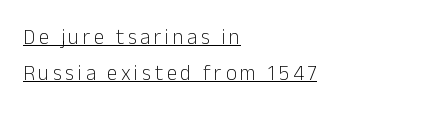
The image shows 21 px text type, upright; set left-aligned, line spacing 1.71x, underlined.
